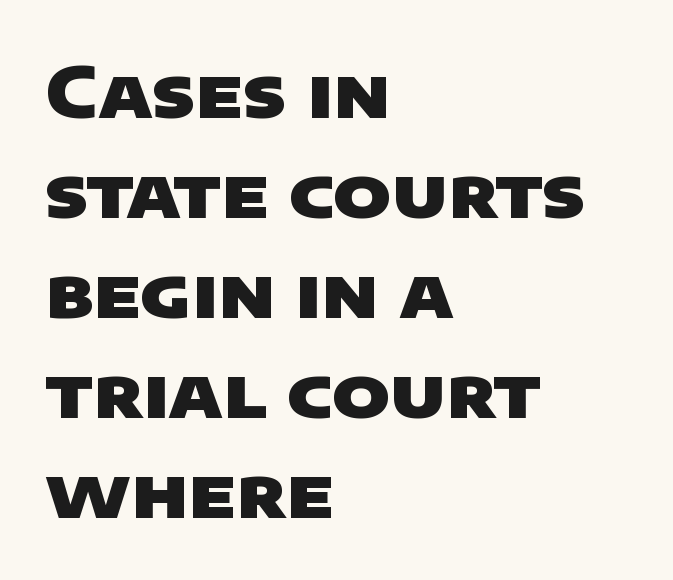
The image shows 70 px heavy, wide sans-serif type; set left-aligned, normal line spacing (1.43x), normal letter spacing, not underlined; low stroke contrast and a large x-height.
